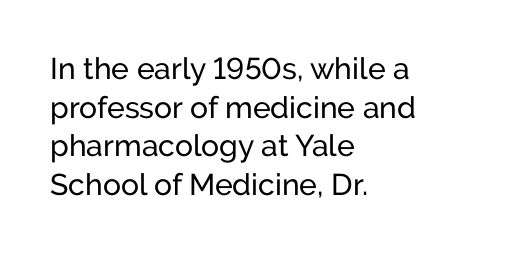
The image shows 30 px regular-weight sans-serif type, upright; set left-aligned, normal line spacing (1.29x), normal letter spacing, not underlined; low stroke contrast and a medium x-height.
